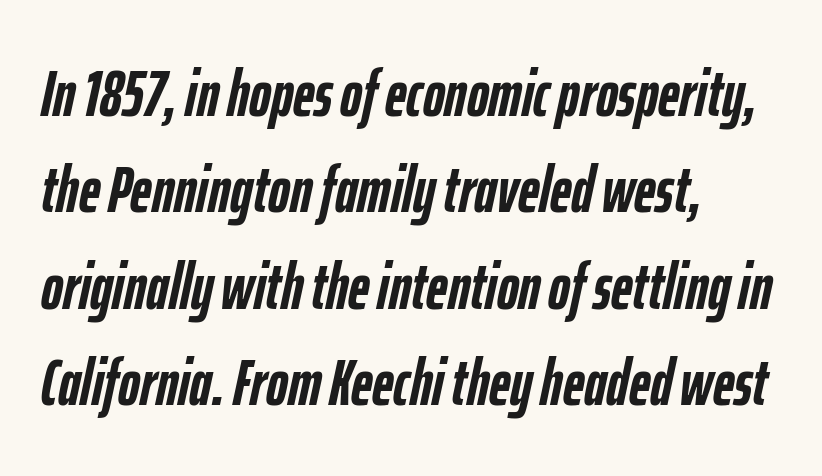
Q: Is the text bold? A: Yes.
Q: Is the text italic (slanted)? A: Yes, it leans right by about 12 degrees.
Q: Is the text underlined? A: No.
Q: How is the paragraph aligned? A: Left-aligned.
Q: Is the spacing between letters normal or unusually wide? A: Normal.
Q: Is the spacing between lines tight, normal or loose? A: Normal.
Q: Width (condensed, normal, or wide)? A: Condensed.
Q: Stroke contrast? A: Low.
Q: x-height? A: Medium.
Q: Monospaced? A: No.
